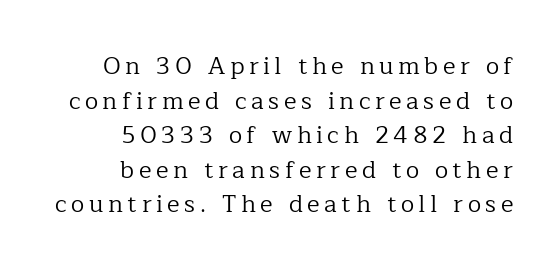
The image shows 24 px text type, upright; set right-aligned, normal line spacing (1.44x), not underlined.
